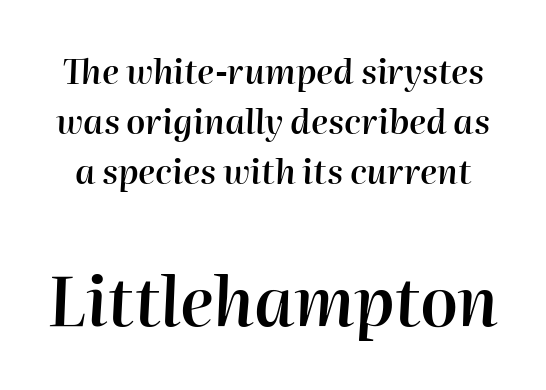
Q: Is the text bold? A: Semi-bold.
Q: Is the text italic (slanted)? A: Yes, it leans right by about 2 degrees.
Q: Is the text underlined? A: No.
Q: Is the spacing between letters normal or unusually wide? A: Normal.
Q: Is the spacing between lines tight, normal or loose? A: Normal.
Q: Which block of text is set in a larger size, the first (top) or the second (bottom)? A: The second (bottom) one.
Q: Width (condensed, normal, or wide)? A: Normal.
Q: Stroke contrast? A: High.
Q: x-height? A: Medium.
Q: Monospaced? A: No.
